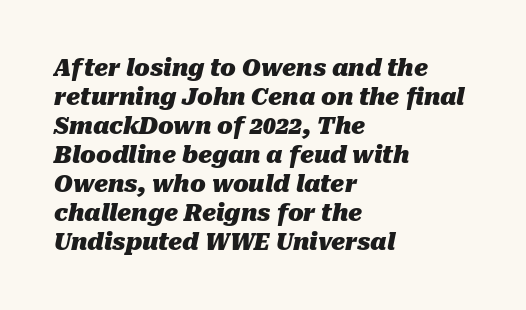
Q: Is the text bold? A: Yes.
Q: Is the text italic (slanted)? A: Yes, it leans right by about 10 degrees.
Q: Is the text underlined? A: No.
Q: How is the paragraph aligned? A: Left-aligned.
Q: Is the spacing between letters normal or unusually wide? A: Normal.
Q: Is the spacing between lines tight, normal or loose? A: Normal.
